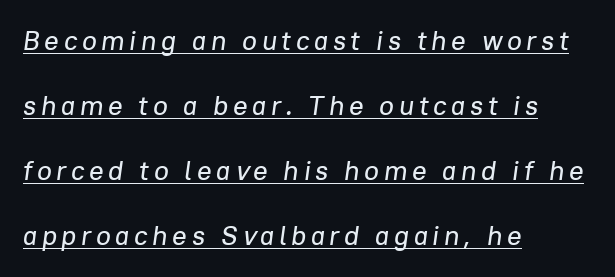
The image shows 27 px text type, italic (leaning right); set left-aligned, loose line spacing (2.41x), underlined.
